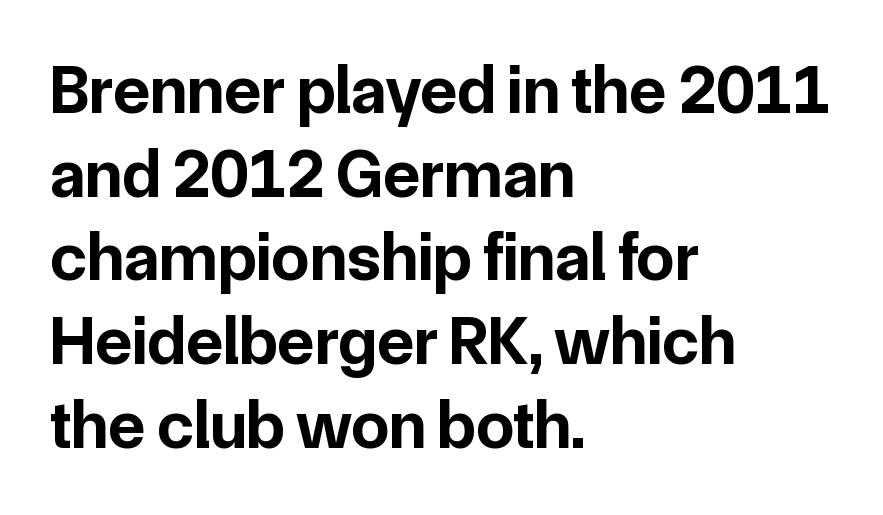
The image shows 68 px bold sans-serif type, upright; set left-aligned, line spacing 1.23x, normal letter spacing, not underlined; low stroke contrast and a medium x-height.
